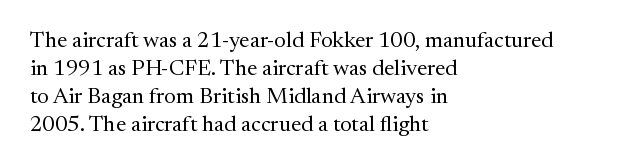
The image shows 22 px text type, upright; set left-aligned, normal line spacing (1.27x), normal letter spacing, not underlined.
